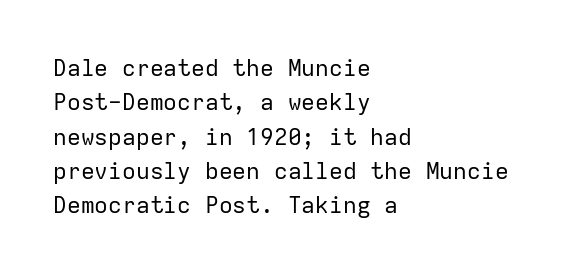
The image shows 23 px text type, upright; set left-aligned, normal line spacing (1.49x), normal letter spacing, not underlined.
